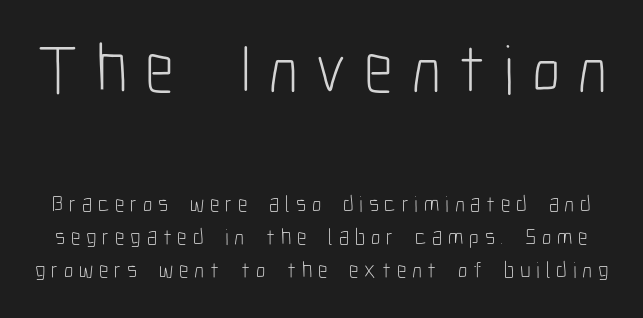
The image shows 70 px light, condensed sans-serif type, upright; set normal line spacing (1.44x), unusually wide letter spacing (+0.25 em), not underlined; the first (top) block is 3.04x larger; low stroke contrast and a medium x-height.
